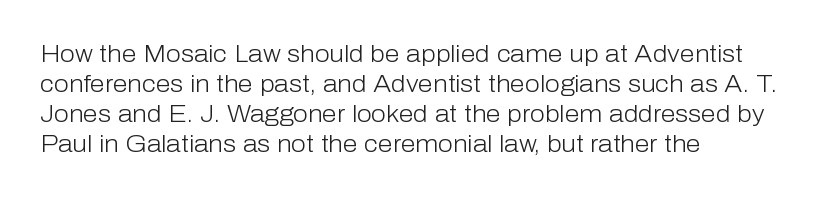
Honestly, there is no underline to notice here at all. The font's upright variant was chosen for this text. Horizontally, the lines are justified to the leading edge only. Bold? No — there's no thickening of the strokes.
